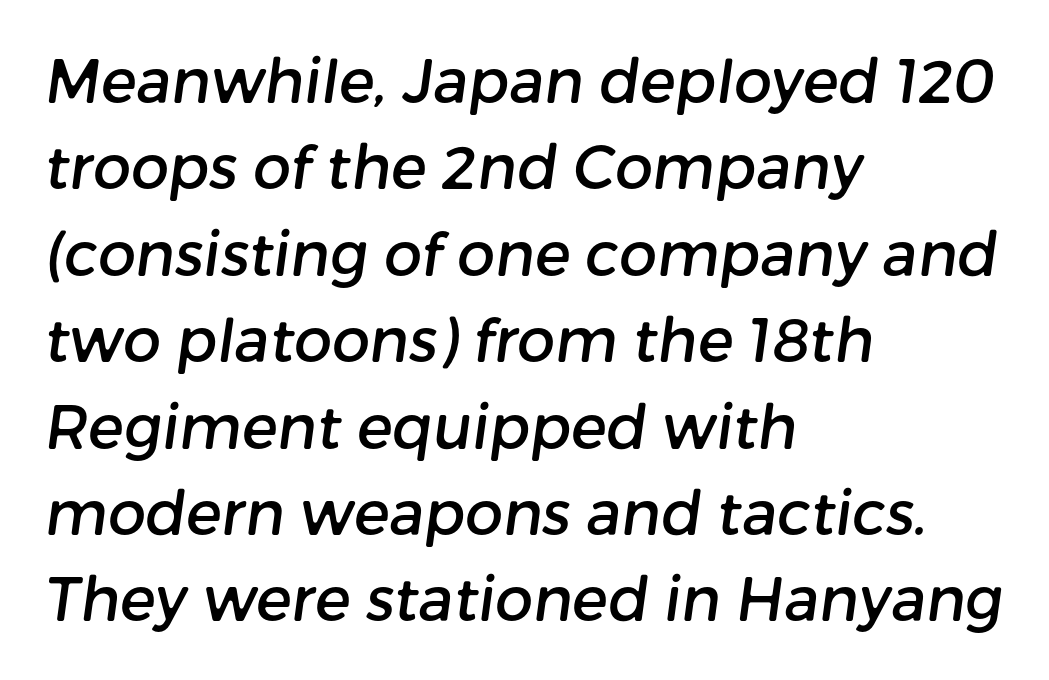
The gap between lines stays unmarked. Leading: standard. No feet cap the strokes, marking this as sans-serif type. The letters advance in unequal steps, a hallmark of proportional type. Which margin do the lines hug? The left one — the right edge is uneven.
